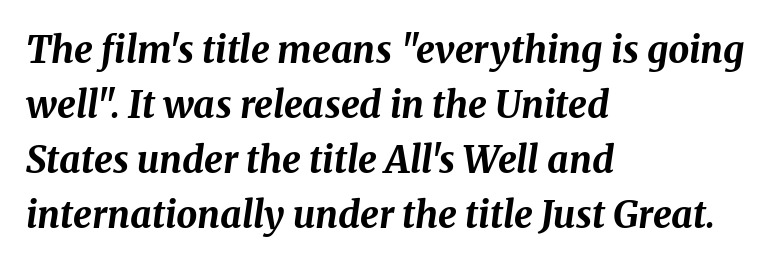
{"italic": "yes", "lean": "right", "slant_degrees": 8, "bold": "yes", "weight": "bold", "width": "normal", "stroke_contrast": "medium", "x_height": "medium", "monospaced": "no", "underline": "no", "align": "left", "line_spacing": "normal", "line_spacing_ratio": 1.49, "letter_spacing": "normal", "letter_spacing_em": 0.0, "glyph_px": 37}
